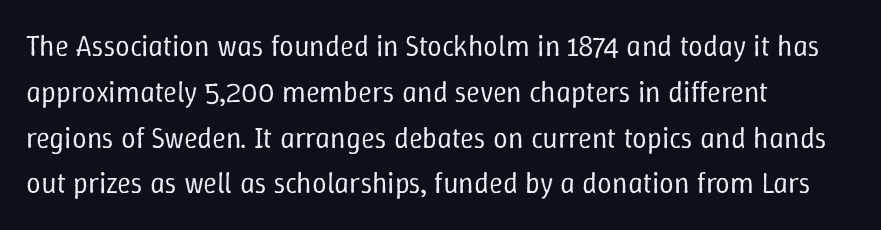
The image shows 29 px regular-weight type, upright; set left-aligned, normal line spacing (1.58x), normal letter spacing, not underlined; low stroke contrast and a medium x-height.
